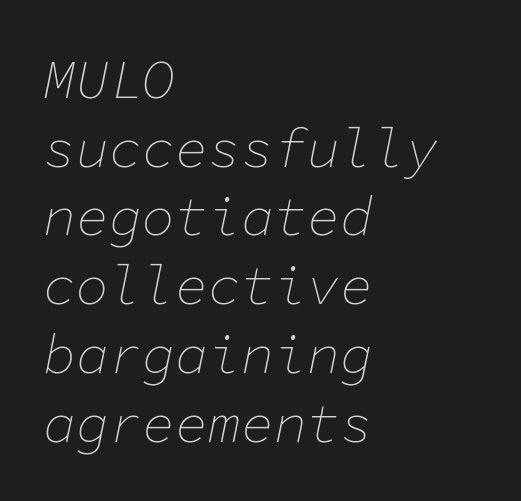
Compared with typical paragraphs, the rows here are spaced about the same. Visually the block forms a straight wall on the left and a jagged coastline on the right. The zone under the glyphs is completely vacant. The passage shown has conventional tracking throughout. These glyphs show unthickened strokes, regular width or finer. The face used here is monospaced, like something from a code editor.
